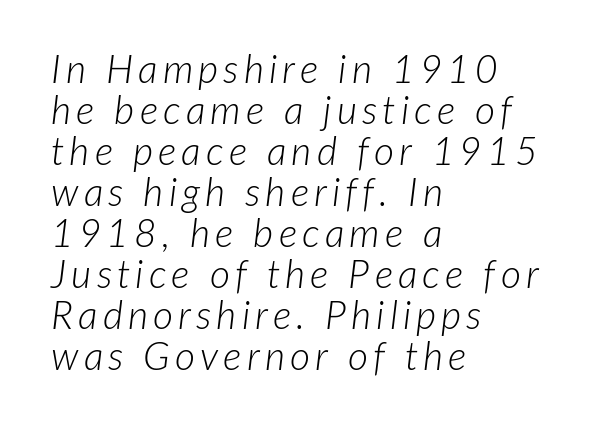
Underlining? Definitely not there. There's an unmistakable incline to the writing here. A typesetter would call this proportional, since set widths differ per character. Horizontal alignment here is leftward, the default for most running prose. Think standard paragraph weight, or any step lighter than that. The line-height multiplier appears low, near solid setting.
